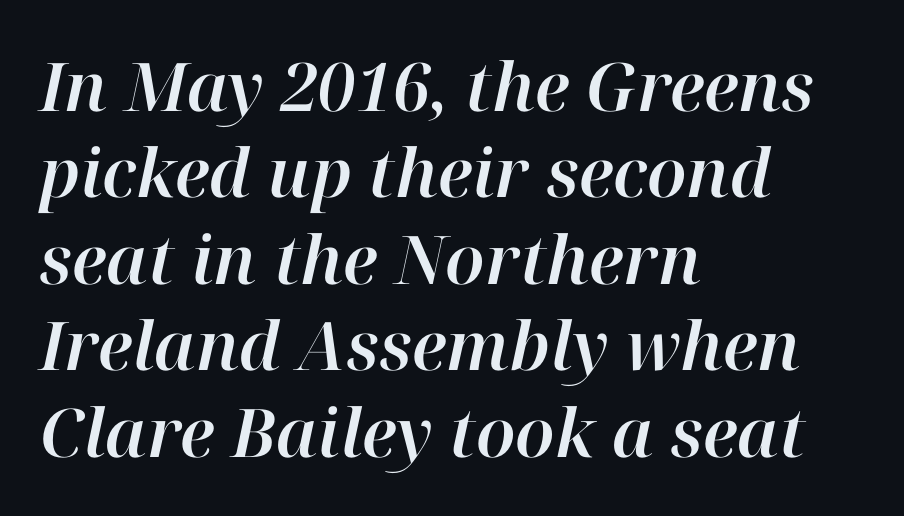
Proportional: the letters do not fall into vertical columns. The glyphs look as if they've been sheared to an angle. Bare-footed words on every line. Evenly set lines give the paragraph a standard silhouette. The setting favours the left margin, as ordinary paragraphs usually do.
